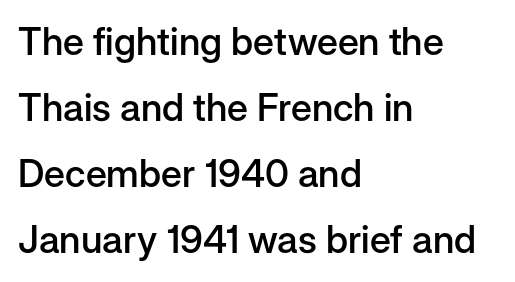
{"serif": "no", "italic": "no", "bold": "semi", "weight": "semibold", "width": "normal", "stroke_contrast": "low", "x_height": "medium", "monospaced": "no", "underline": "no", "align": "left", "line_spacing_ratio": 1.74, "letter_spacing": "normal", "letter_spacing_em": 0.0, "glyph_px": 38}
